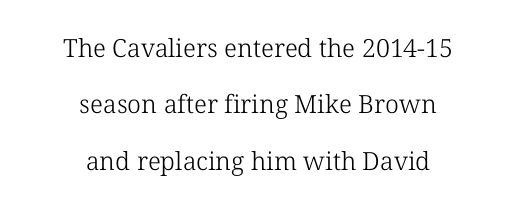
{"italic": "no", "bold": "no", "underline": "no", "align": "center", "line_spacing": "loose", "line_spacing_ratio": 2.26, "letter_spacing": "normal", "letter_spacing_em": 0.0, "glyph_px": 25}
